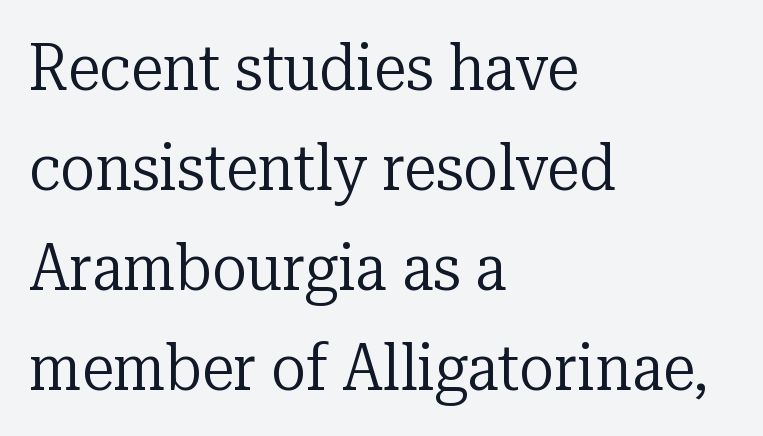
The image shows 65 px regular-weight serif type, upright; set left-aligned, normal line spacing (1.54x), normal letter spacing, not underlined; low stroke contrast and a medium x-height.
